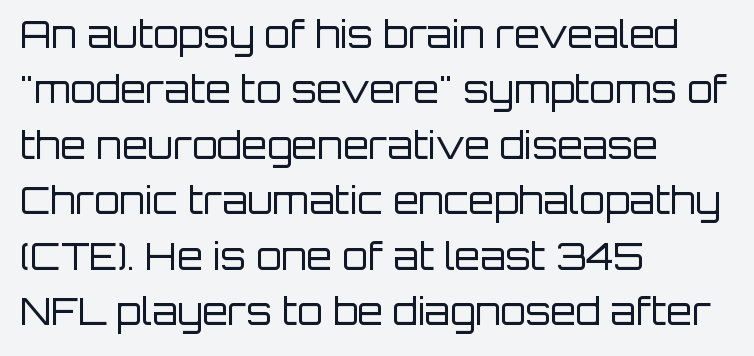
{"serif": "no", "italic": "no", "bold": "no", "weight": "regular", "width": "normal", "stroke_contrast": "low", "x_height": "large", "monospaced": "no", "underline": "no", "align": "left", "line_spacing": "normal", "line_spacing_ratio": 1.5, "letter_spacing": "normal", "letter_spacing_em": 0.0, "glyph_px": 37}
